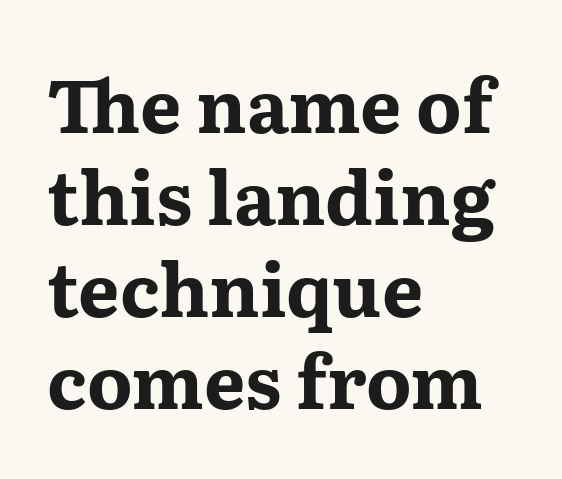
Q: Is the text bold? A: Yes.
Q: Is the text italic (slanted)? A: No, it is upright.
Q: Is the typeface a serif or a sans-serif typeface? A: Serif.
Q: Is the text underlined? A: No.
Q: How is the paragraph aligned? A: Left-aligned.
Q: Is the spacing between letters normal or unusually wide? A: Normal.
Q: Is the spacing between lines tight, normal or loose? A: Normal.
Q: Width (condensed, normal, or wide)? A: Wide.
Q: Stroke contrast? A: Medium.
Q: x-height? A: Medium.
Q: Monospaced? A: No.
